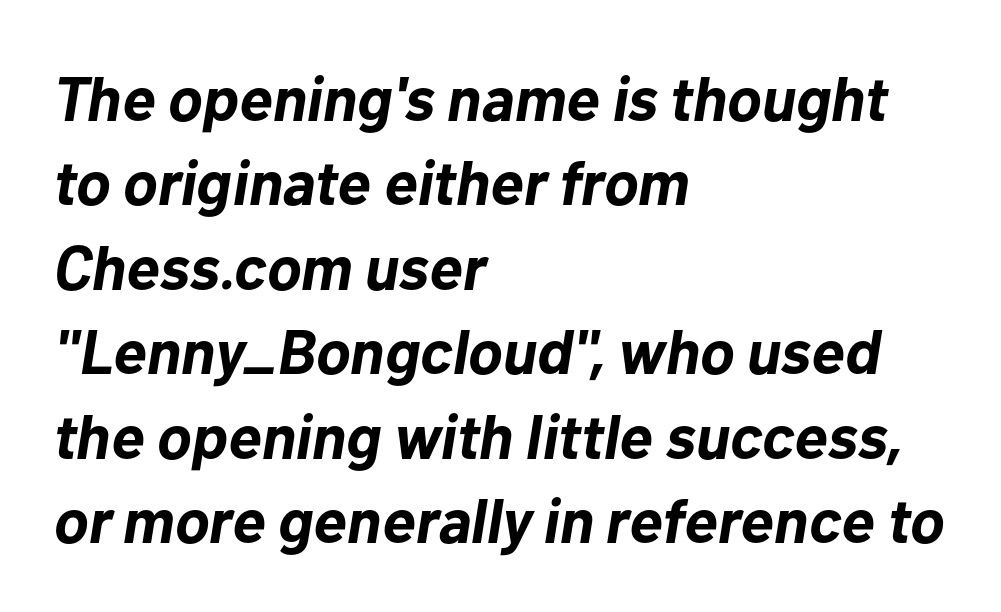
The image shows 63 px bold type, italic (leaning right); set left-aligned, normal line spacing (1.34x), normal letter spacing, not underlined; low stroke contrast and a medium x-height.
